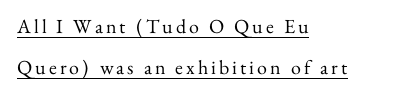
Q: Is the text bold? A: No.
Q: Is the text italic (slanted)? A: No, it is upright.
Q: Is the text underlined? A: Yes.
Q: How is the paragraph aligned? A: Left-aligned.
Q: Is the spacing between lines tight, normal or loose? A: Loose.
